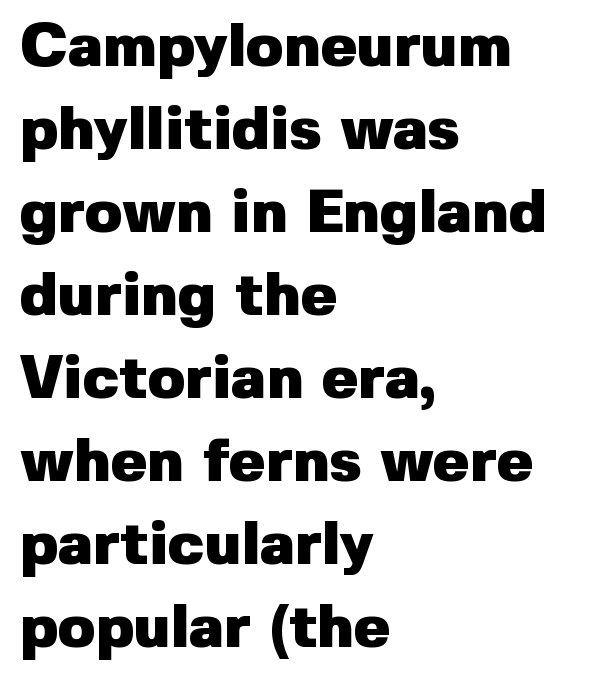
The image shows 61 px heavy sans-serif type, upright; set left-aligned, normal line spacing (1.36x), normal letter spacing, not underlined; low stroke contrast and a medium x-height.
